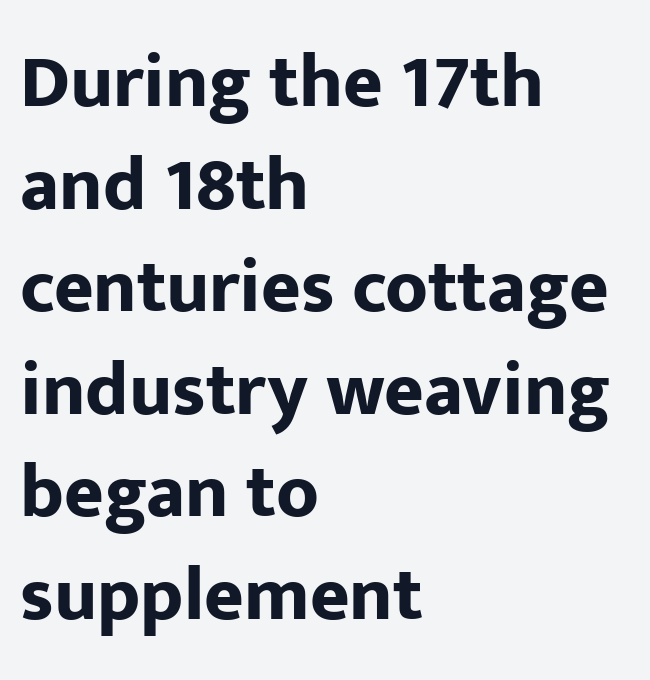
The font is running at its bold setting. Examine the stroke ends and you'll find no serifs. There is no visible air inserted between adjacent glyphs. Characters remain perfectly vertical along every line.
